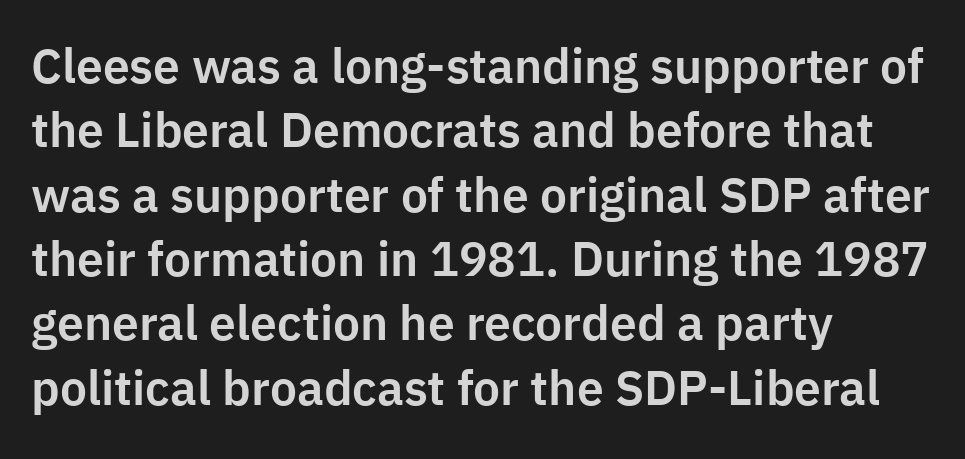
Q: Is the text italic (slanted)? A: No, it is upright.
Q: Is the typeface a serif or a sans-serif typeface? A: Sans-serif.
Q: Is the text underlined? A: No.
Q: How is the paragraph aligned? A: Left-aligned.
Q: Is the spacing between letters normal or unusually wide? A: Normal.
Q: Is the spacing between lines tight, normal or loose? A: Normal.
Q: Width (condensed, normal, or wide)? A: Normal.
Q: Stroke contrast? A: Low.
Q: x-height? A: Medium.
Q: Monospaced? A: No.
